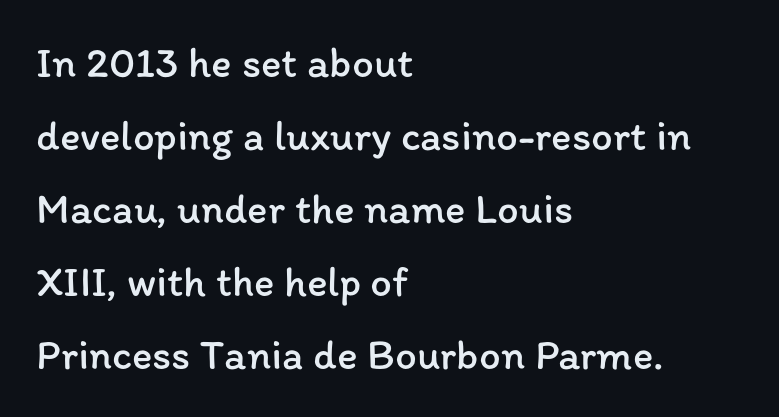
Summary of weight: not heavy and not bold. Leading matches the norm, producing a regular column. Here the glyphs are tracked normally, forming tight word shapes. Every row of glyphs begins at an identical x-position on the left.
